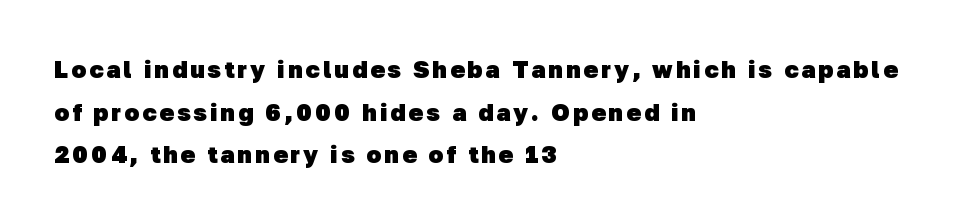
Q: Is the text bold? A: Yes.
Q: Is the text underlined? A: No.
Q: How is the paragraph aligned? A: Left-aligned.
